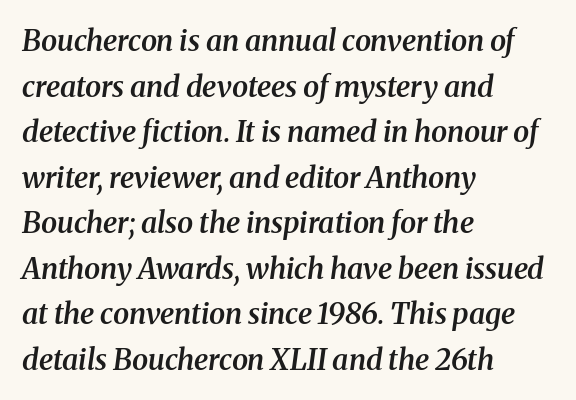
The rendering keeps characters at their native spacing. Quick note: interline space is typical. The paragraph has a hard left edge and a soft right edge. I'd describe the lettering as semibold — firm but not a full bold. Stroke terminals: seriffed.
